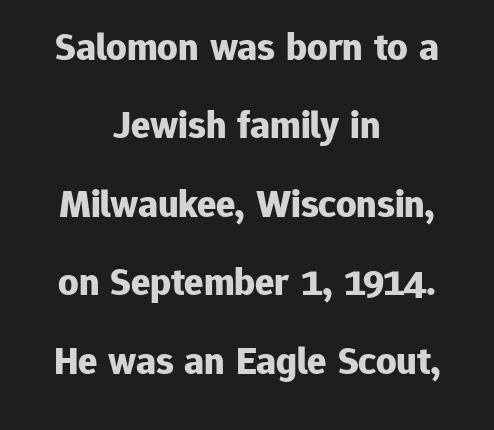
The image shows 40 px bold sans-serif type, upright; set centered, loose line spacing (1.96x), normal letter spacing, not underlined; low stroke contrast and a medium x-height.
